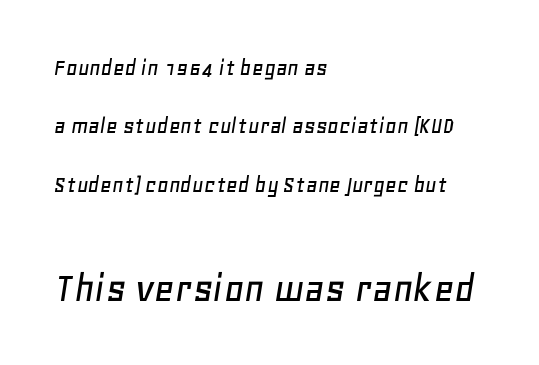
Q: Is the text italic (slanted)? A: Yes, it leans right by about 11 degrees.
Q: Is the text underlined? A: No.
Q: How is the paragraph aligned? A: Left-aligned.
Q: Is the spacing between letters normal or unusually wide? A: Normal.
Q: Is the spacing between lines tight, normal or loose? A: Loose.
Q: Which block of text is set in a larger size, the first (top) or the second (bottom)? A: The second (bottom) one.
Q: Width (condensed, normal, or wide)? A: Normal.
Q: Stroke contrast? A: Low.
Q: x-height? A: Large.
Q: Monospaced? A: No.
